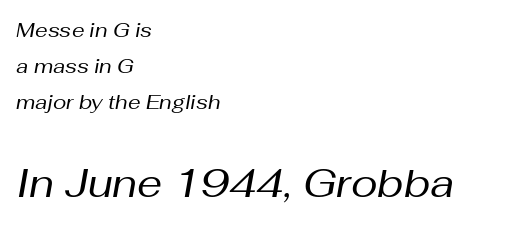
The image shows 40 px regular-weight type, italic (leaning right); set left-aligned, line spacing 1.8x, normal letter spacing, not underlined; the second (bottom) block is 2.0x larger; medium stroke contrast and a medium x-height.
